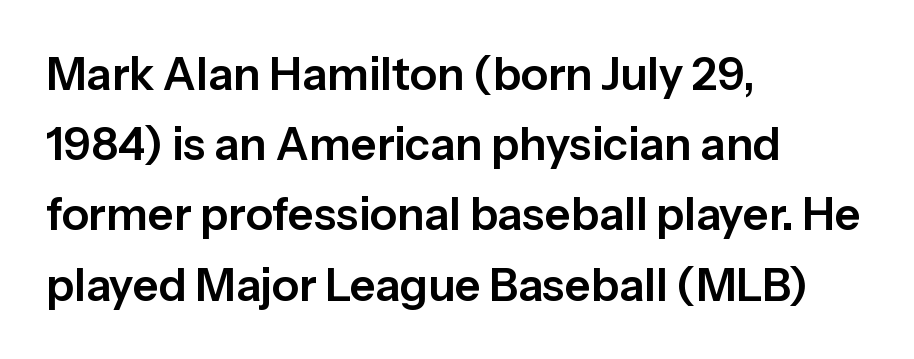
The foot of each line stays bare and open. Alignment: flush left. I'd call this a sans setting — the letters go barefoot. Here the designer chose a conventional face with non-uniform glyph widths.
